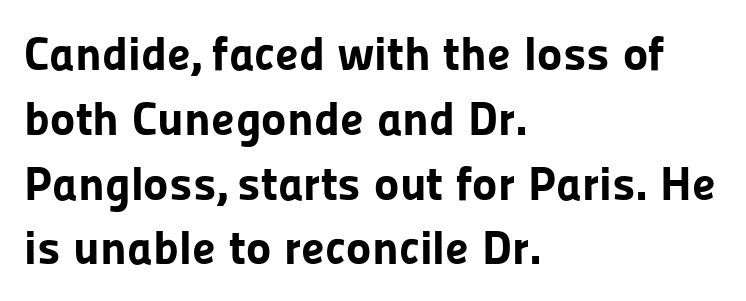
{"serif": "no", "italic": "no", "bold": "yes", "weight": "bold", "width": "normal", "stroke_contrast": "low", "x_height": "medium", "monospaced": "no", "underline": "no", "align": "left", "line_spacing": "normal", "line_spacing_ratio": 1.35, "letter_spacing": "normal", "letter_spacing_em": 0.0, "glyph_px": 48}
